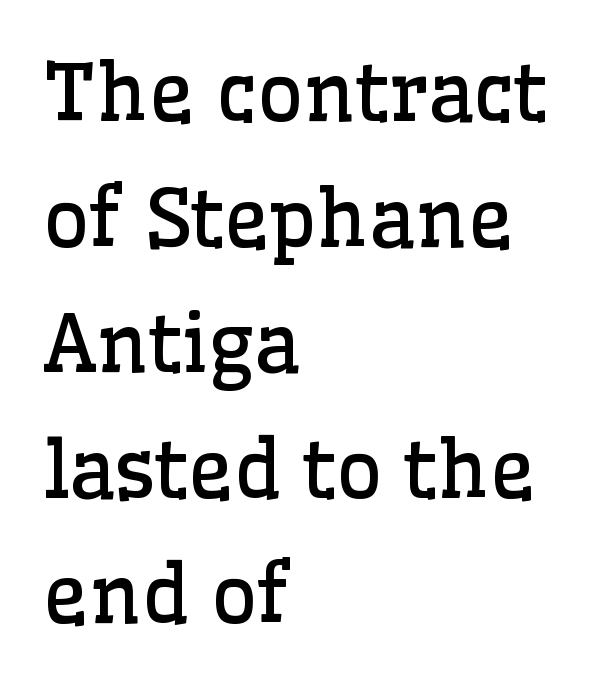
{"serif": "yes", "italic": "no", "bold": "no", "weight": "regular", "width": "normal", "stroke_contrast": "low", "x_height": "medium", "monospaced": "no", "underline": "no", "align": "left", "line_spacing": "normal", "line_spacing_ratio": 1.59, "letter_spacing": "normal", "letter_spacing_em": 0.0, "glyph_px": 79}
